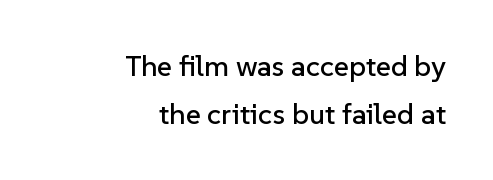
{"serif": "no", "italic": "no", "width": "normal", "stroke_contrast": "low", "x_height": "medium", "monospaced": "no", "underline": "no", "align": "right", "line_spacing": "normal", "line_spacing_ratio": 1.65, "letter_spacing": "normal", "letter_spacing_em": 0.0, "glyph_px": 29}
